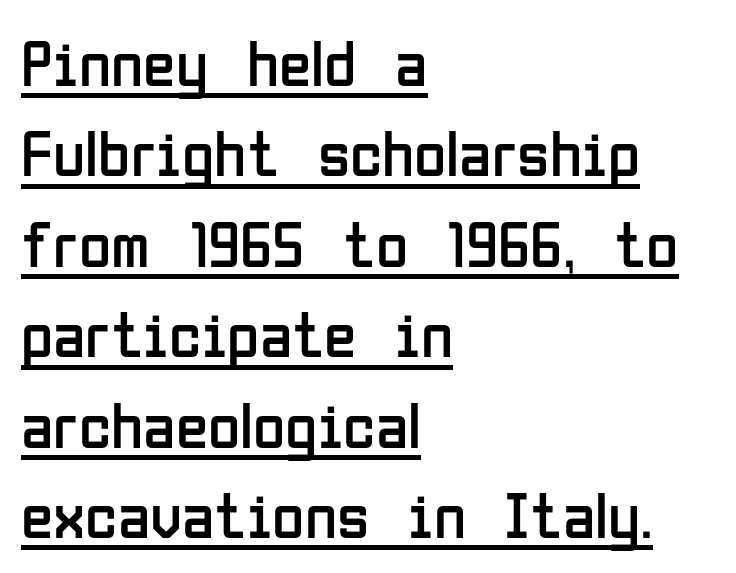
Q: Is the text bold? A: No.
Q: Is the text italic (slanted)? A: No, it is upright.
Q: Is the typeface a serif or a sans-serif typeface? A: Sans-serif.
Q: Is the text underlined? A: Yes.
Q: How is the paragraph aligned? A: Left-aligned.
Q: Is the spacing between letters normal or unusually wide? A: Normal.
Q: Is the spacing between lines tight, normal or loose? A: Normal.
Q: Width (condensed, normal, or wide)? A: Condensed.
Q: Stroke contrast? A: Low.
Q: x-height? A: Medium.
Q: Monospaced? A: No.
